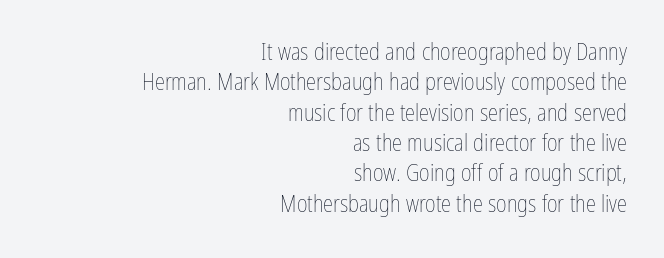
Each row of text sits above clean, open space. A typesetter would call this zero additional tracking. Heft: none added — not bold. Interline gaps are of average width in this sample.
